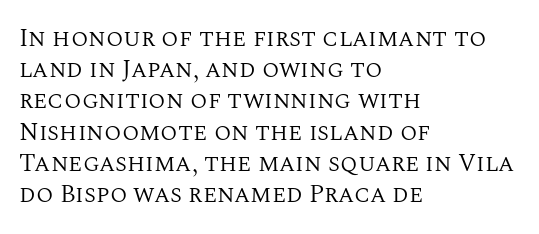
{"italic": "no", "bold": "no", "underline": "no", "align": "left", "line_spacing": "normal", "line_spacing_ratio": 1.25, "letter_spacing": "normal", "letter_spacing_em": 0.0, "glyph_px": 25}
